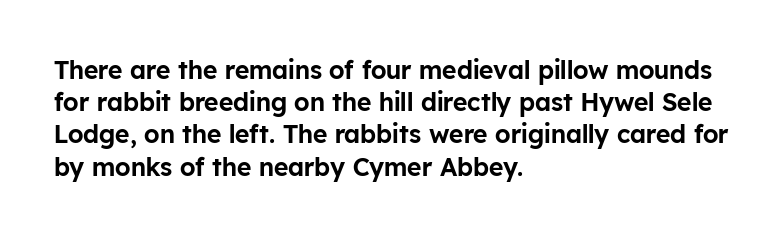
{"italic": "no", "underline": "no", "align": "left", "line_spacing": "normal", "line_spacing_ratio": 1.29, "letter_spacing": "normal", "letter_spacing_em": 0.0, "glyph_px": 25}
